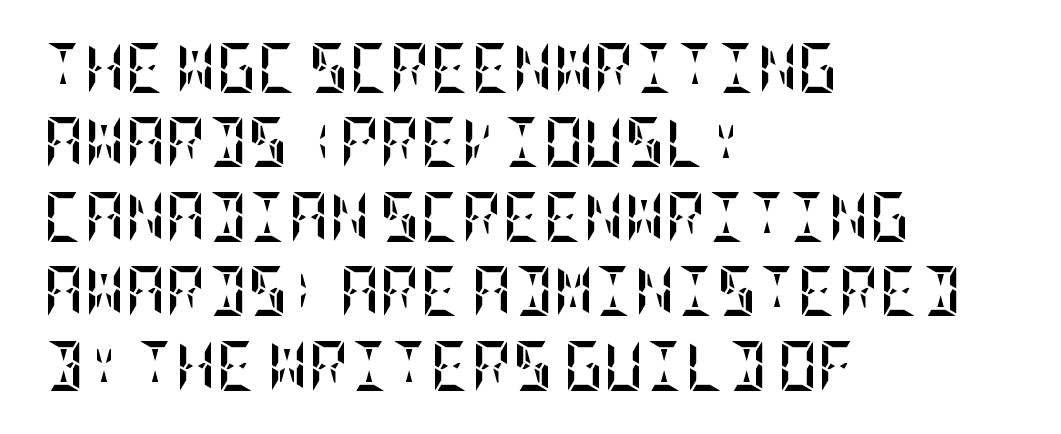
Q: Is the text bold? A: Yes.
Q: Is the text italic (slanted)? A: No, it is upright.
Q: Is the text underlined? A: No.
Q: How is the paragraph aligned? A: Left-aligned.
Q: Is the spacing between letters normal or unusually wide? A: Normal.
Q: Is the spacing between lines tight, normal or loose? A: Normal.
Q: Width (condensed, normal, or wide)? A: Condensed.
Q: Stroke contrast? A: Low.
Q: x-height? A: Large.
